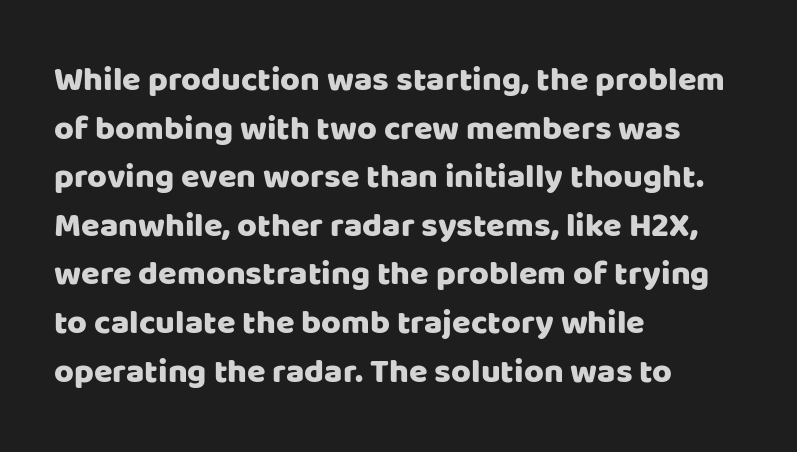
{"serif": "no", "italic": "no", "width": "normal", "stroke_contrast": "low", "x_height": "large", "monospaced": "no", "underline": "no", "align": "left", "line_spacing": "normal", "line_spacing_ratio": 1.43, "letter_spacing": "normal", "letter_spacing_em": 0.0, "glyph_px": 34}
